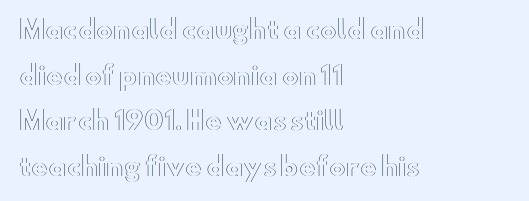
The image shows 25 px text type, upright; set left-aligned, line spacing 1.83x, normal letter spacing, not underlined.
